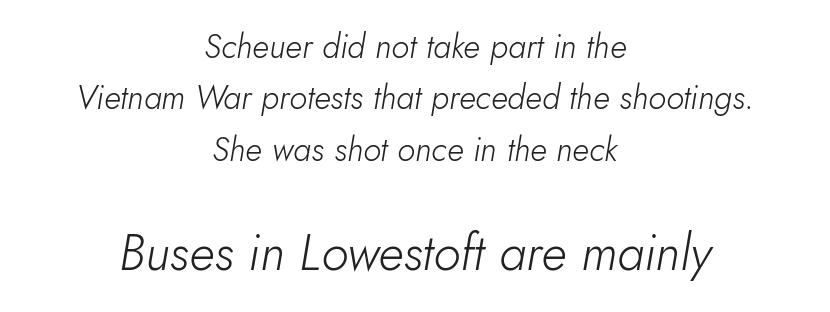
The image shows 50 px light type, italic (leaning right); set centered, normal line spacing (1.56x), normal letter spacing, not underlined; the second (bottom) block is 1.52x larger; low stroke contrast and a small x-height.
